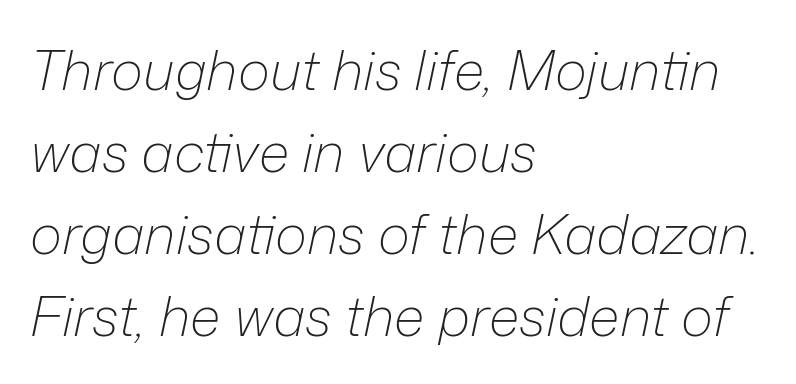
The strip under each line holds only bare page. Summary of weight: not heavy and not bold. Visually the block forms a straight wall on the left and a jagged coastline on the right. No extra tracking has been applied to these lines. Rows of type keep a routine distance in the vertical direction. Slanted lettering throughout.
